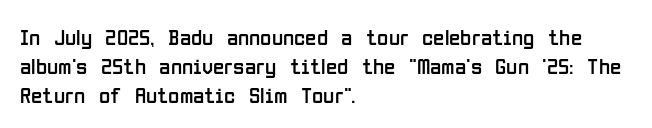
{"italic": "no", "bold": "no", "underline": "no", "align": "left", "line_spacing": "normal", "line_spacing_ratio": 1.26, "letter_spacing": "normal", "letter_spacing_em": 0.0, "glyph_px": 23}
